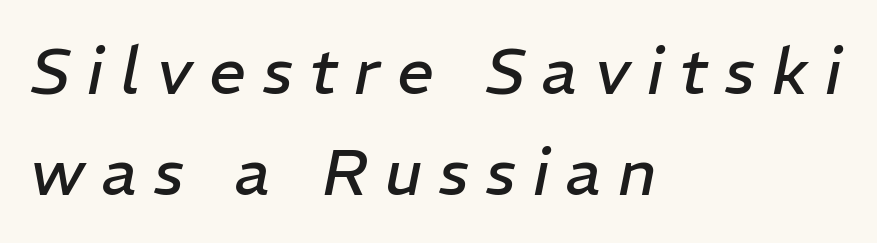
Italic: yes, the glyphs are oblique. This sample keeps an unexceptional amount of space between lines. Here the designer chose a conventional face with non-uniform glyph widths. No word sits above an underline. The passage shown is not bold in any degree.
